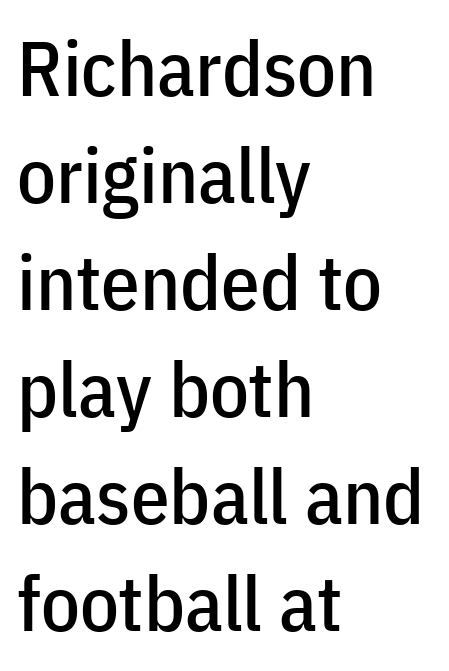
The image shows 77 px condensed sans-serif type, upright; set left-aligned, normal line spacing (1.39x), normal letter spacing, not underlined; low stroke contrast and a medium x-height.
